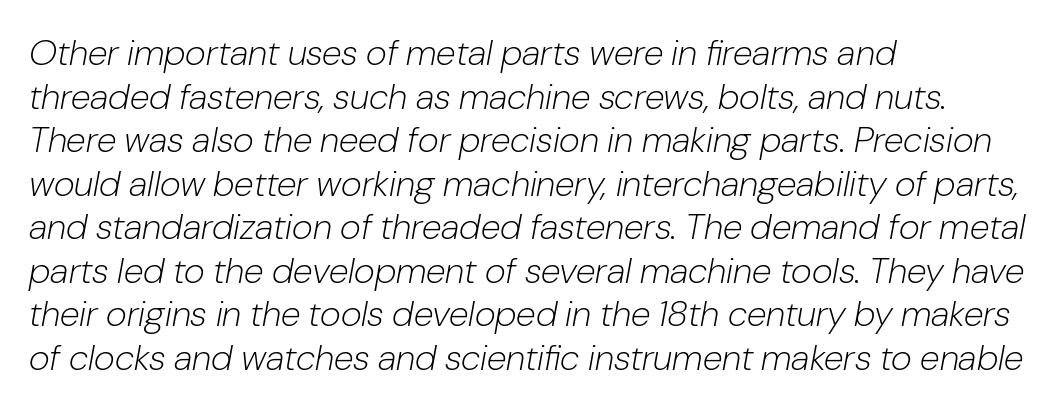
The image shows 36 px light type, italic (leaning right); set left-aligned, line spacing 1.21x, normal letter spacing, not underlined; low stroke contrast and a medium x-height.
